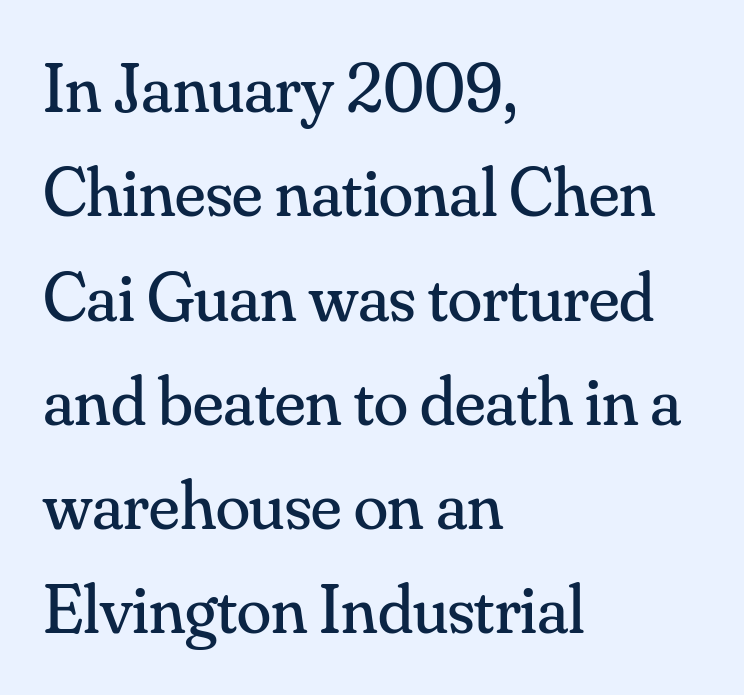
The face used here is proportionally spaced, like ordinary book or web type. Here the glyphs are tracked normally, forming tight word shapes. The weight would be labelled regular, book, light, or lighter still. Little horizontal feet cap the strokes, marking this as serif type.
